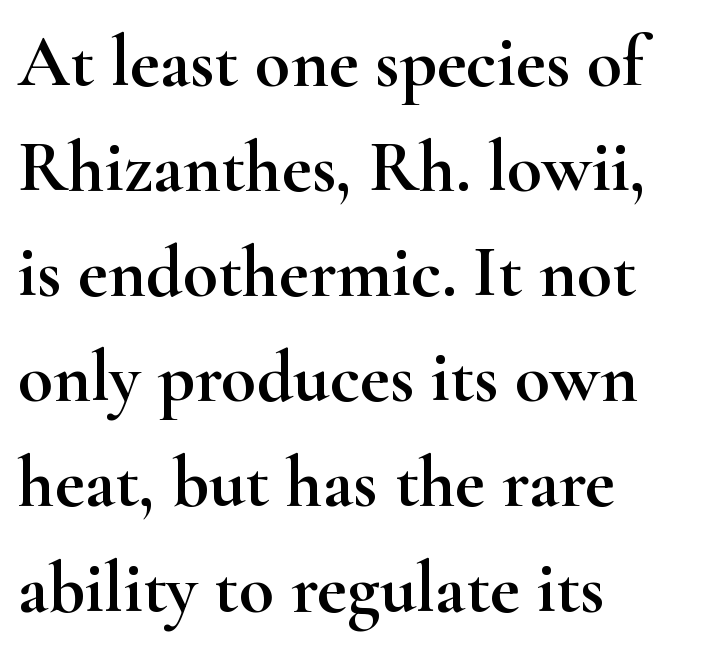
Every character sits straight up, as roman type does. This rendering leaves character spacing at its baseline value. Nobody drew a line under any word here. Stroke terminals: seriffed. Compared with a centered layout, this one pins lines to the left instead. Reading down the column, the eye jumps a familiar distance to each next line.
